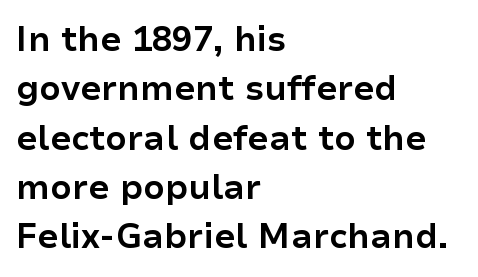
{"serif": "no", "italic": "no", "bold": "yes", "weight": "bold", "width": "normal", "stroke_contrast": "low", "x_height": "medium", "monospaced": "no", "underline": "no", "align": "left", "line_spacing": "normal", "line_spacing_ratio": 1.45, "letter_spacing": "normal", "letter_spacing_em": 0.0, "glyph_px": 34}
